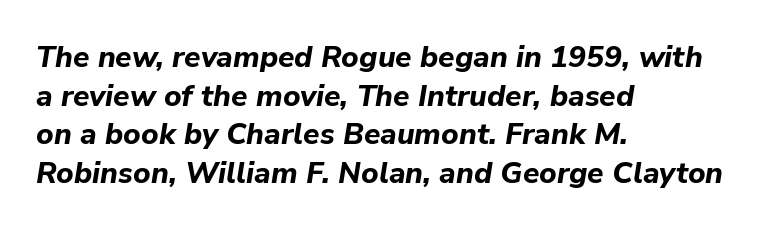
Q: Is the text bold? A: Yes.
Q: Is the text italic (slanted)? A: Yes, it leans right by about 9 degrees.
Q: Is the text underlined? A: No.
Q: How is the paragraph aligned? A: Left-aligned.
Q: Is the spacing between letters normal or unusually wide? A: Normal.
Q: Is the spacing between lines tight, normal or loose? A: Normal.
Q: Width (condensed, normal, or wide)? A: Normal.
Q: Stroke contrast? A: Low.
Q: x-height? A: Medium.
Q: Monospaced? A: No.
